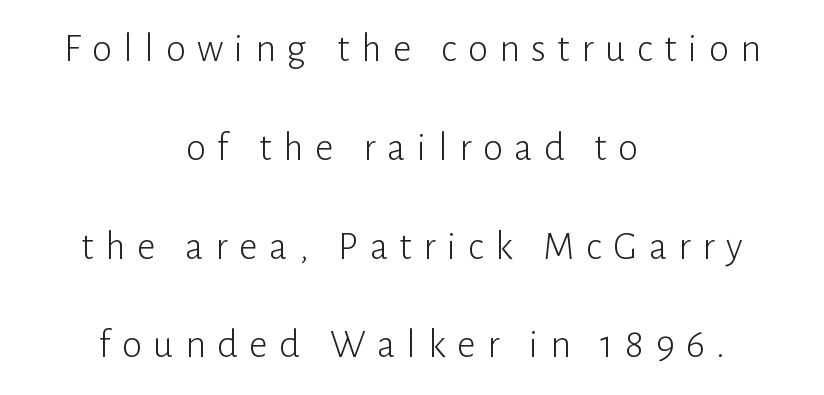
Are there feet on the stems? There aren't — it's a sans. Note the varied advance widths — an 'i' is clearly narrower than an 'm'. The axis of the letterforms is exactly vertical. The area under the type is left untouched.
